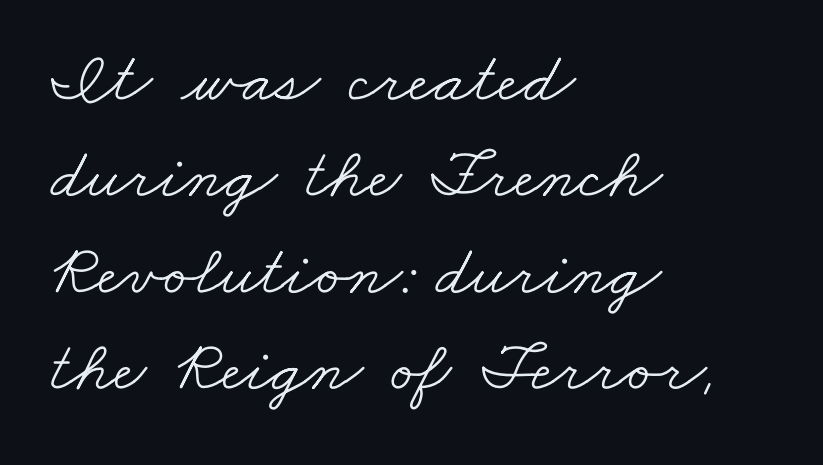
The image shows 72 px light, wide serif type; set left-aligned, normal line spacing (1.34x), normal letter spacing, not underlined; low stroke contrast and a small x-height.
